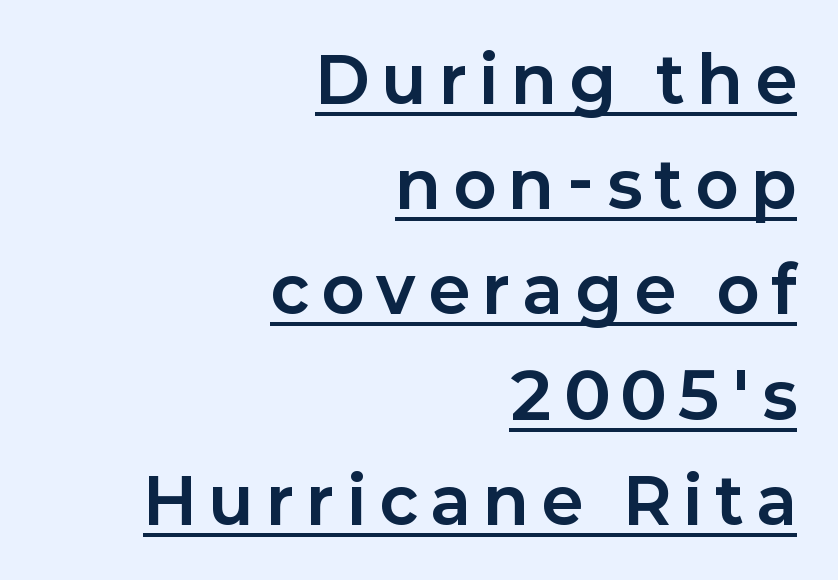
The image shows 63 px bold sans-serif type, upright; set right-aligned, normal line spacing (1.67x), unusually wide letter spacing (+0.22 em), underlined; low stroke contrast and a medium x-height.
